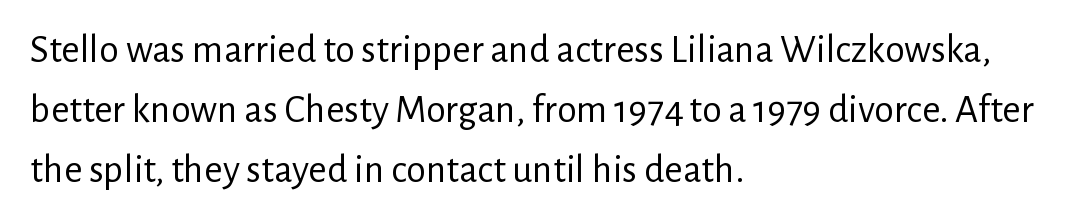
The image shows 40 px regular-weight sans-serif type, upright; set left-aligned, normal line spacing (1.5x), normal letter spacing, not underlined; low stroke contrast and a medium x-height.
